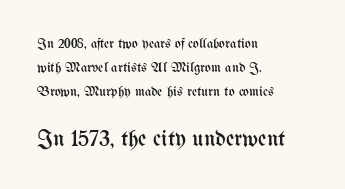
Q: Is the text bold? A: No.
Q: Is the text italic (slanted)? A: No, it is upright.
Q: Is the text underlined? A: No.
Q: How is the paragraph aligned? A: Left-aligned.
Q: Is the spacing between letters normal or unusually wide? A: Normal.
Q: Is the spacing between lines tight, normal or loose? A: Normal.
Q: Which block of text is set in a larger size, the first (top) or the second (bottom)? A: The second (bottom) one.
